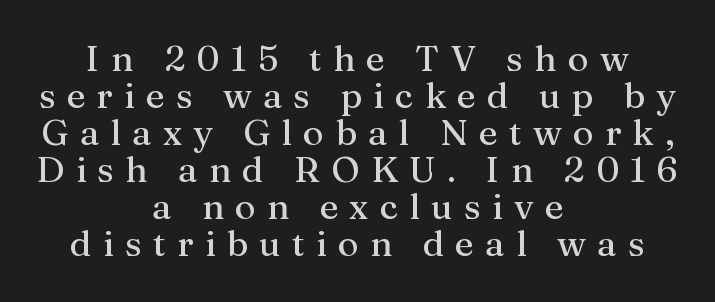
Beneath every word, the page is bare. The typeface chosen for these lines features serifs. The font's upright variant was chosen for this text. You could only call the tracking loose — the letters float apart.
